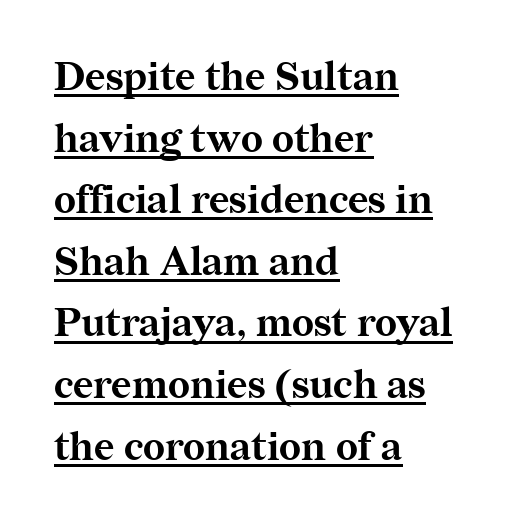
The image shows 39 px bold serif type, upright; set left-aligned, normal line spacing (1.58x), normal letter spacing, underlined; medium stroke contrast and a medium x-height.
